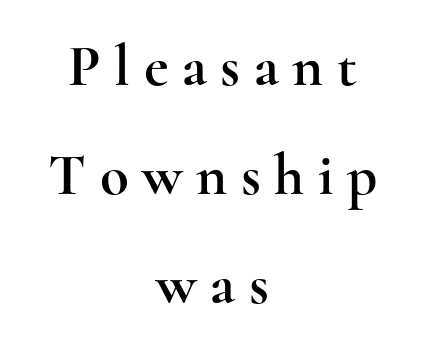
The image shows 59 px wide serif type, upright; set centered, line spacing 1.85x, unusually wide letter spacing (+0.23 em), not underlined; a small x-height.
